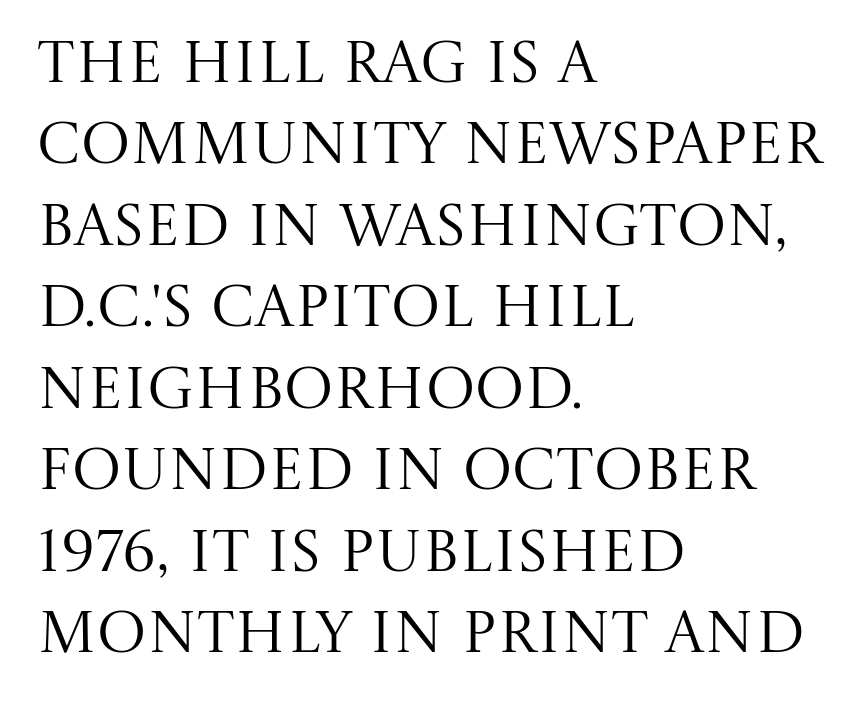
These lines are set flush left with a ragged right edge. The gaps between neighbouring characters are ordinary and unremarkable. These lines are rendered in a variable-pitch font. What's the leading like? Ordinary, nothing unusual.
